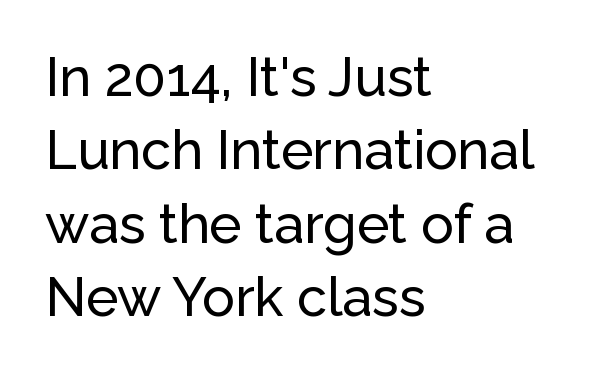
The image shows 54 px sans-serif type, upright; set left-aligned, normal line spacing (1.36x), normal letter spacing, not underlined; low stroke contrast and a medium x-height.
